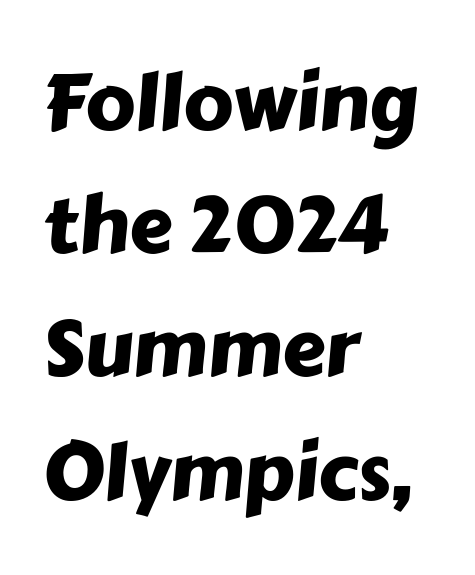
Is the letter spacing exaggerated? No — it looks like the ordinary default. Anything drawn beneath the words? Only blank space. The passage shown stacks its lines at a standard gap. The face used here is proportionally spaced, like ordinary book or web type.
